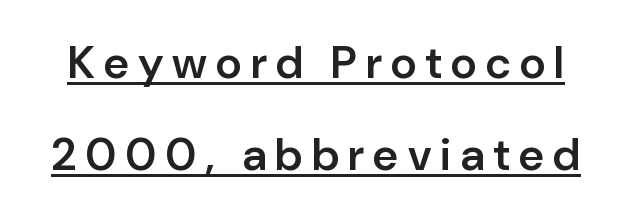
Q: Is the text bold? A: Semi-bold.
Q: Is the text italic (slanted)? A: No, it is upright.
Q: Is the typeface a serif or a sans-serif typeface? A: Sans-serif.
Q: Is the text underlined? A: Yes.
Q: Is the spacing between letters normal or unusually wide? A: Unusually wide.
Q: Is the spacing between lines tight, normal or loose? A: Loose.
Q: Width (condensed, normal, or wide)? A: Normal.
Q: Stroke contrast? A: Low.
Q: x-height? A: Medium.
Q: Monospaced? A: No.
